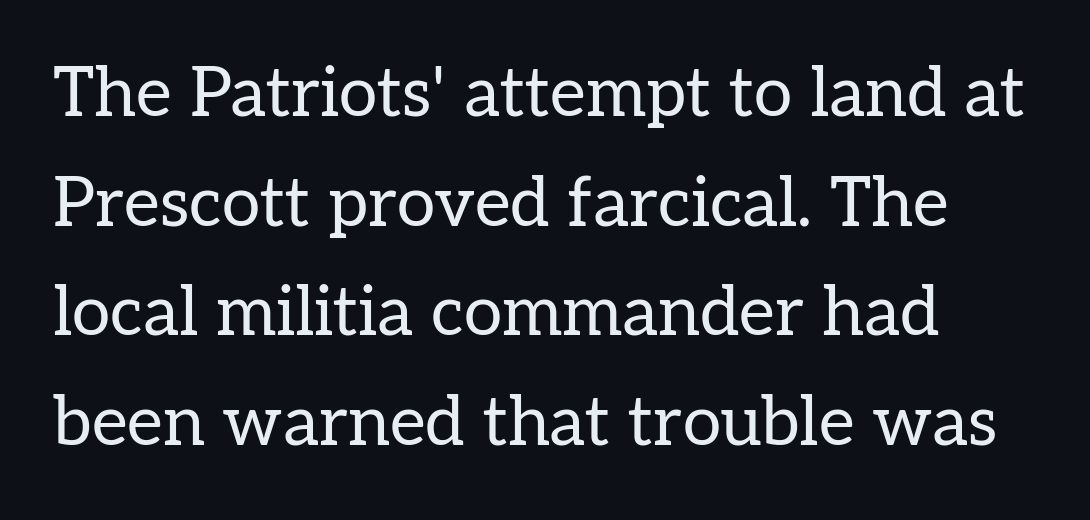
The image shows 69 px regular-weight serif type, upright; set normal line spacing (1.59x), normal letter spacing, not underlined; low stroke contrast and a medium x-height.
